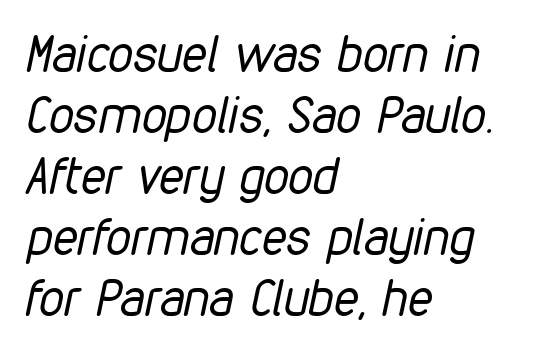
Q: Is the text bold? A: No.
Q: Is the text italic (slanted)? A: Yes, it leans right by about 12 degrees.
Q: Is the text underlined? A: No.
Q: How is the paragraph aligned? A: Left-aligned.
Q: Is the spacing between letters normal or unusually wide? A: Normal.
Q: Width (condensed, normal, or wide)? A: Condensed.
Q: Stroke contrast? A: Low.
Q: x-height? A: Medium.
Q: Monospaced? A: No.
